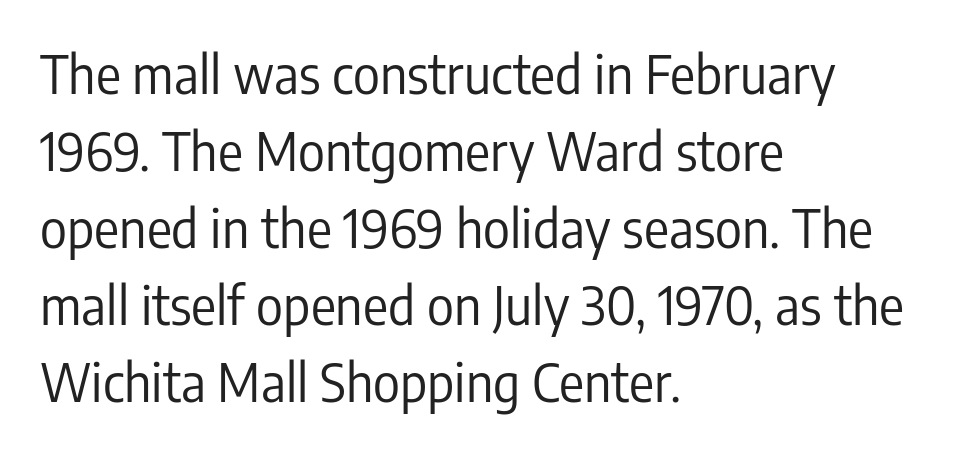
Q: Is the text bold? A: No.
Q: Is the text italic (slanted)? A: No, it is upright.
Q: Is the typeface a serif or a sans-serif typeface? A: Sans-serif.
Q: Is the text underlined? A: No.
Q: How is the paragraph aligned? A: Left-aligned.
Q: Is the spacing between letters normal or unusually wide? A: Normal.
Q: Is the spacing between lines tight, normal or loose? A: Normal.
Q: Width (condensed, normal, or wide)? A: Condensed.
Q: Stroke contrast? A: Low.
Q: x-height? A: Medium.
Q: Monospaced? A: No.
